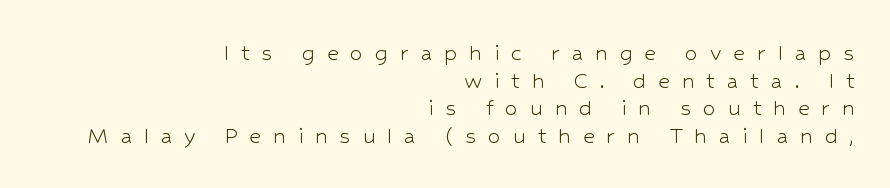
Q: Is the text bold? A: No.
Q: Is the text italic (slanted)? A: No, it is upright.
Q: Is the text underlined? A: No.
Q: How is the paragraph aligned? A: Right-aligned.
Q: Is the spacing between letters normal or unusually wide? A: Unusually wide.
Q: Is the spacing between lines tight, normal or loose? A: Tight.
